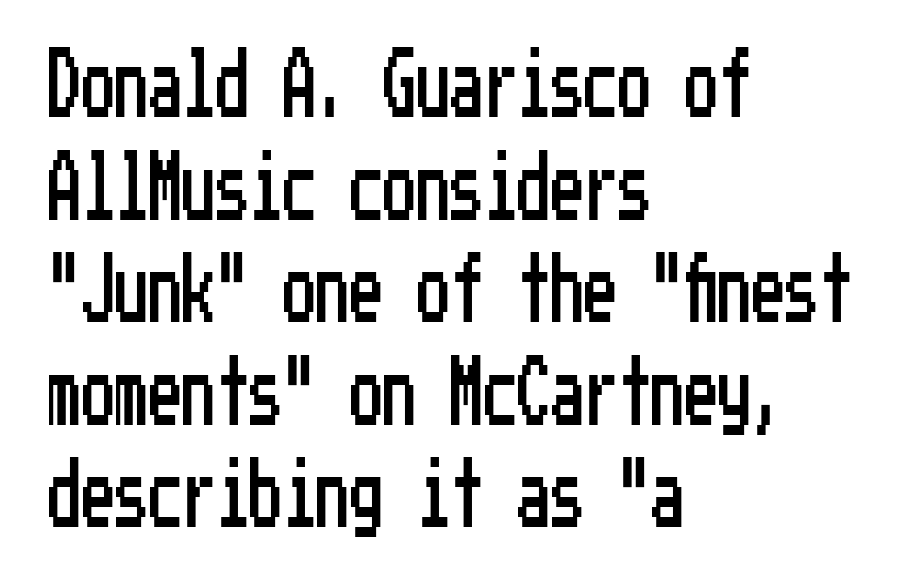
Q: Is the text italic (slanted)? A: No, it is upright.
Q: Is the typeface a serif or a sans-serif typeface? A: Sans-serif.
Q: Is the text underlined? A: No.
Q: How is the paragraph aligned? A: Left-aligned.
Q: Is the spacing between letters normal or unusually wide? A: Normal.
Q: Is the spacing between lines tight, normal or loose? A: Normal.
Q: Width (condensed, normal, or wide)? A: Condensed.
Q: Stroke contrast? A: Low.
Q: x-height? A: Medium.
